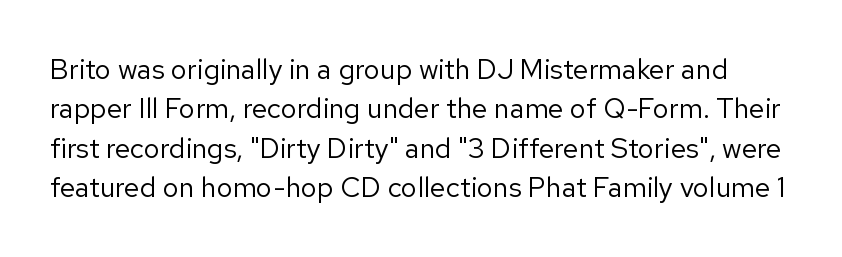
The letters advance in unequal steps, a hallmark of proportional type. The strokes carry an ordinary text weight at most. It's the straight-up-and-down kind of type. Interline gaps are of average width in this sample.
